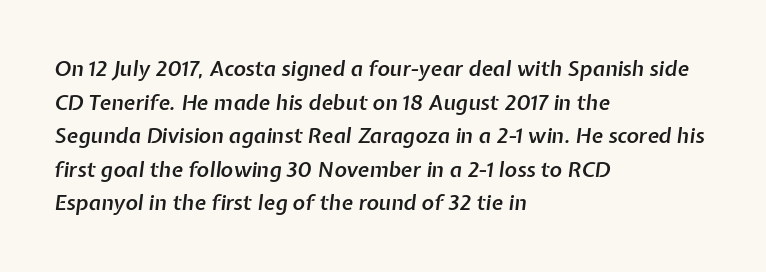
{"italic": "yes", "lean": "right", "slant_degrees": 7, "bold": "semi", "underline": "no", "align": "left", "line_spacing": "normal", "line_spacing_ratio": 1.6, "letter_spacing": "normal", "letter_spacing_em": 0.0, "glyph_px": 21}
